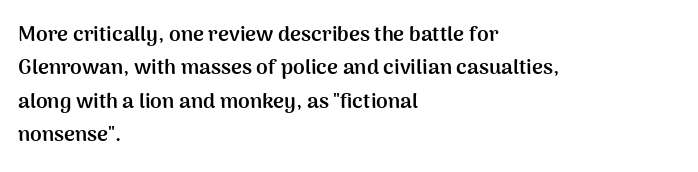
The image shows 21 px bold type, upright; set left-aligned, normal line spacing (1.59x), normal letter spacing, not underlined.
